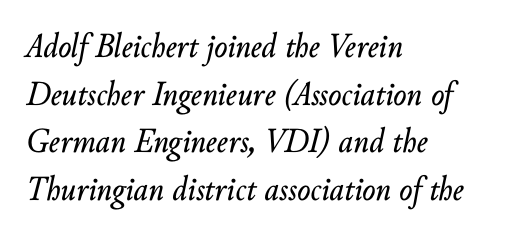
{"italic": "yes", "lean": "right", "slant_degrees": 10, "width": "normal", "stroke_contrast": "low", "x_height": "small", "monospaced": "no", "underline": "no", "align": "left", "line_spacing": "normal", "line_spacing_ratio": 1.36, "letter_spacing": "normal", "letter_spacing_em": 0.0, "glyph_px": 35}
